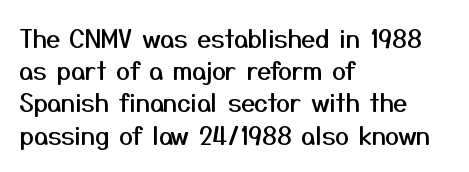
The image shows 25 px text type, upright; set left-aligned, normal line spacing (1.29x), normal letter spacing, not underlined.
